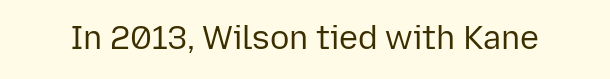
The image shows 32 px regular-weight sans-serif type, upright; set normal letter spacing, not underlined; low stroke contrast and a medium x-height.
